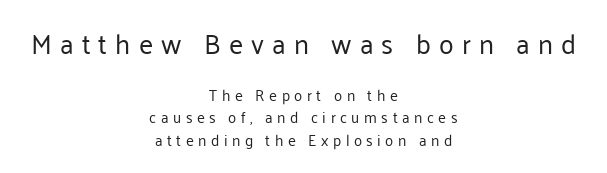
The image shows 27 px text type, upright; set centered, normal line spacing (1.52x), unusually wide letter spacing (+0.3 em), not underlined; the first (top) block is 1.8x larger.
